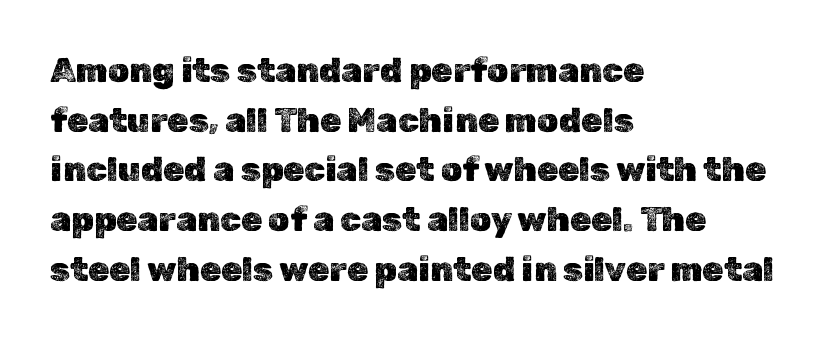
The image shows 34 px text type, upright; set left-aligned, normal line spacing (1.46x), normal letter spacing, not underlined; a medium x-height.
